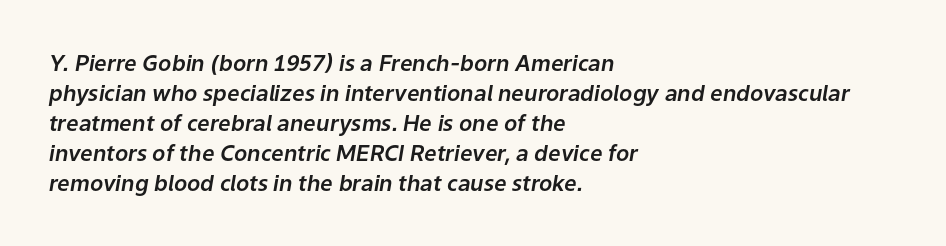
The image shows 22 px text type, italic (leaning right); set left-aligned, normal line spacing (1.36x), normal letter spacing, not underlined.
